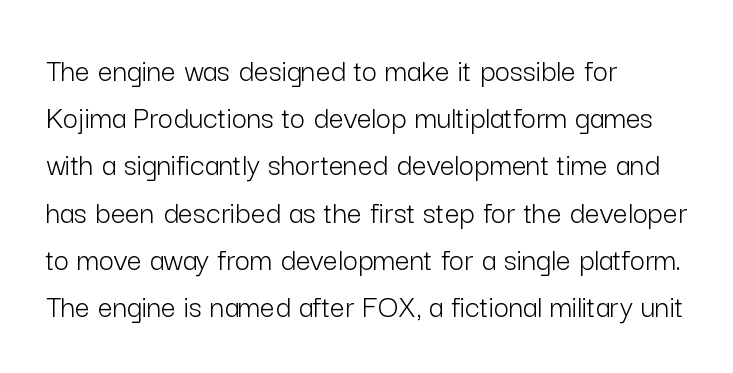
Q: Is the text bold? A: No.
Q: Is the text italic (slanted)? A: No, it is upright.
Q: Is the typeface a serif or a sans-serif typeface? A: Sans-serif.
Q: Is the text underlined? A: No.
Q: How is the paragraph aligned? A: Left-aligned.
Q: Is the spacing between letters normal or unusually wide? A: Normal.
Q: Is the spacing between lines tight, normal or loose? A: Normal.
Q: Width (condensed, normal, or wide)? A: Normal.
Q: Stroke contrast? A: Low.
Q: x-height? A: Medium.
Q: Monospaced? A: No.
